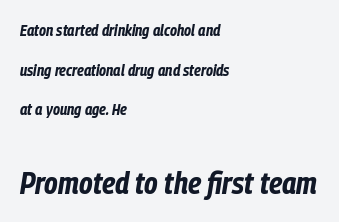
How would I describe the line gaps? Wide and relaxed. The baseline area is clear. Weight: bold. Compared with a centered layout, this one pins lines to the left instead. This layout puts the modest block above and the oversized block below. Looks like regular typesetting: each glyph gets only the width it needs.
